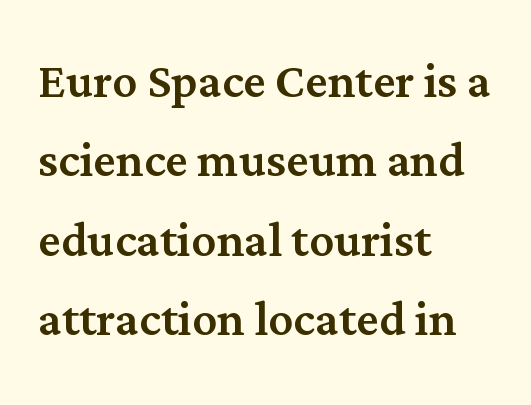
The image shows 62 px serif type, upright; set left-aligned, normal line spacing (1.28x), normal letter spacing, not underlined; medium stroke contrast and a medium x-height.
